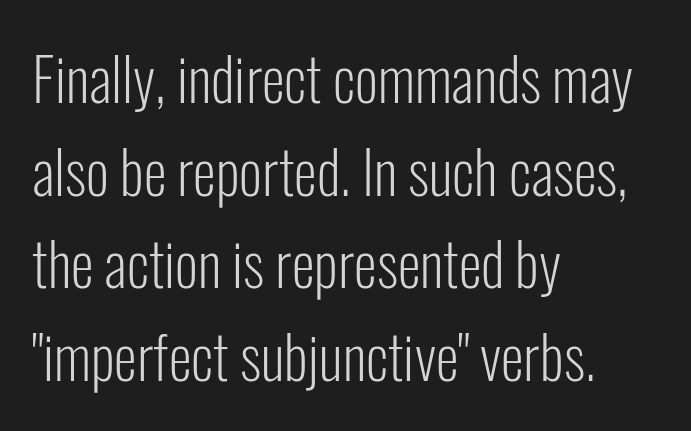
Letterform terminals end flat and unadorned throughout the passage. Stroke mass is kept to a normal reading level or below. Whoever set this chose a conventional vertical rhythm. Where is the straight margin? On the left.
